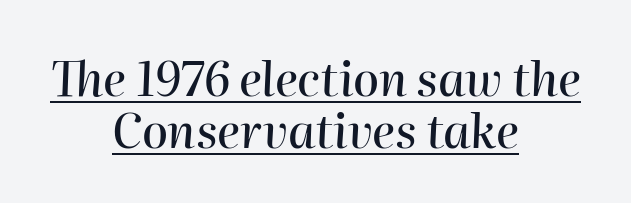
Does the lettering tilt? It does — this is italic. Compared with a flush-left layout, this one balances lines on the center instead. Varying glyph widths throughout — classic text-font behaviour. Looks like someone drew a line under every word here.
